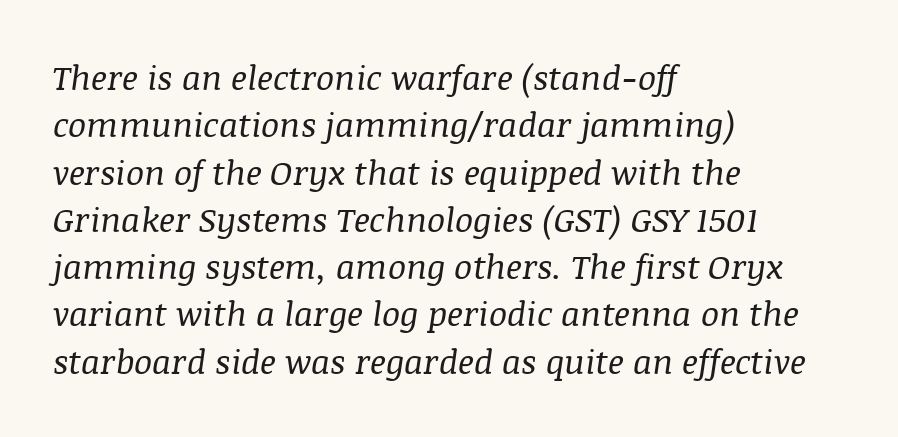
Here the designer chose a conventional face with non-uniform glyph widths. The font sits on the lighter half of the weight spectrum, regular included. Notice how descenders clear the ascenders below comfortably — that's standard leading. The rendering shows small feet on the letterforms — a serif design. The area under the type is left untouched.
